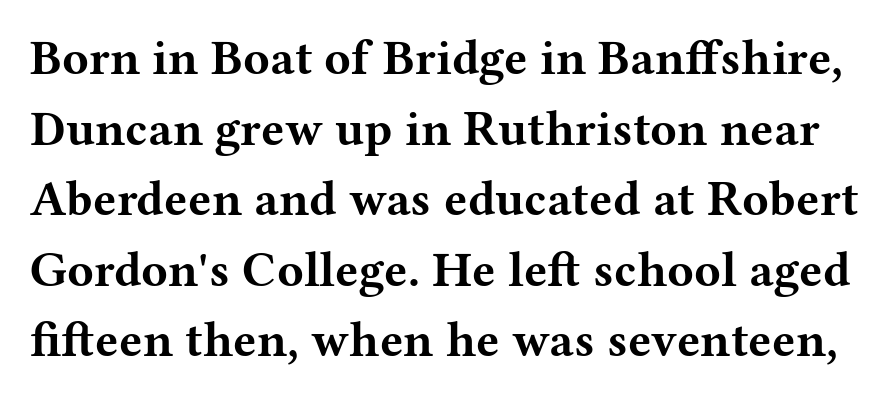
Interline gaps are of average width in this sample. Words appear dense and cohesive because spacing is normal. Notice how thick the strokes are: this is what a full bold looks like. The area under the type is left untouched. The face used here is proportionally spaced, like ordinary book or web type. The lettering holds an erect, upright posture throughout.
